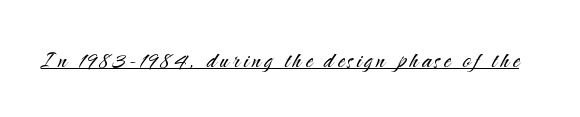
{"serif": "no", "bold": "no", "weight": "light", "width": "normal", "stroke_contrast": "medium", "x_height": "small", "monospaced": "no", "underline": "yes", "glyph_px": 28}
